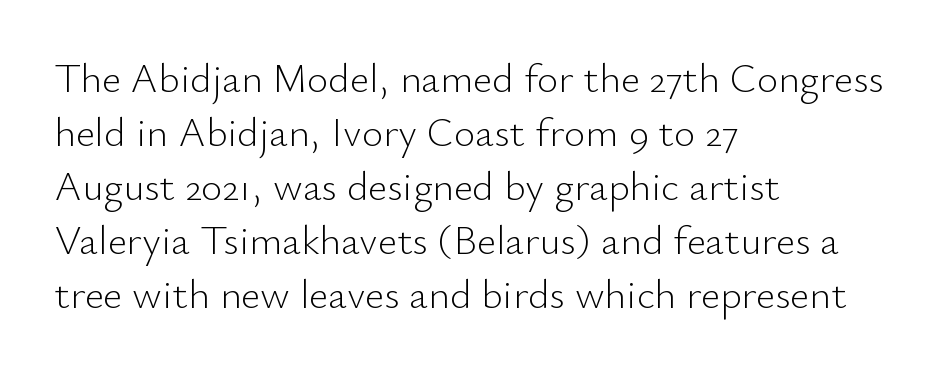
{"serif": "no", "italic": "no", "bold": "no", "weight": "light", "width": "normal", "stroke_contrast": "low", "x_height": "small", "monospaced": "no", "underline": "no", "align": "left", "line_spacing": "normal", "line_spacing_ratio": 1.32, "letter_spacing": "normal", "letter_spacing_em": 0.0, "glyph_px": 41}
